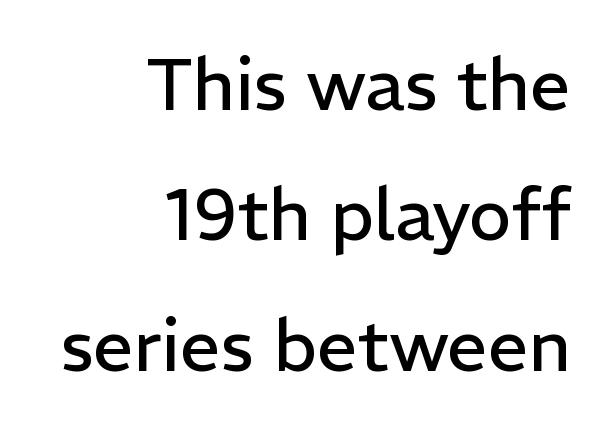
The image shows 72 px regular-weight sans-serif type, upright; set right-aligned, line spacing 1.81x, normal letter spacing, not underlined; low stroke contrast and a medium x-height.
